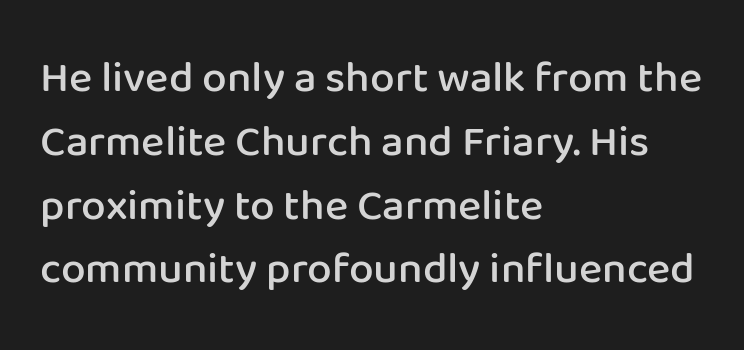
{"serif": "no", "italic": "no", "bold": "semi", "weight": "semibold", "width": "normal", "stroke_contrast": "low", "x_height": "medium", "monospaced": "no", "underline": "no", "align": "left", "line_spacing": "normal", "line_spacing_ratio": 1.45, "letter_spacing": "normal", "letter_spacing_em": 0.0, "glyph_px": 44}
